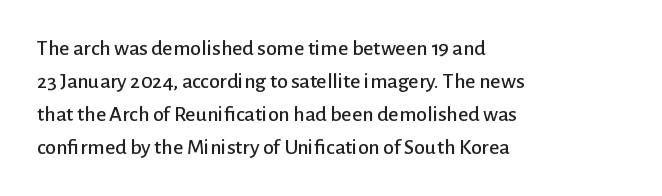
Q: Is the text italic (slanted)? A: No, it is upright.
Q: Is the text underlined? A: No.
Q: How is the paragraph aligned? A: Left-aligned.
Q: Is the spacing between letters normal or unusually wide? A: Normal.
Q: Is the spacing between lines tight, normal or loose? A: Normal.
